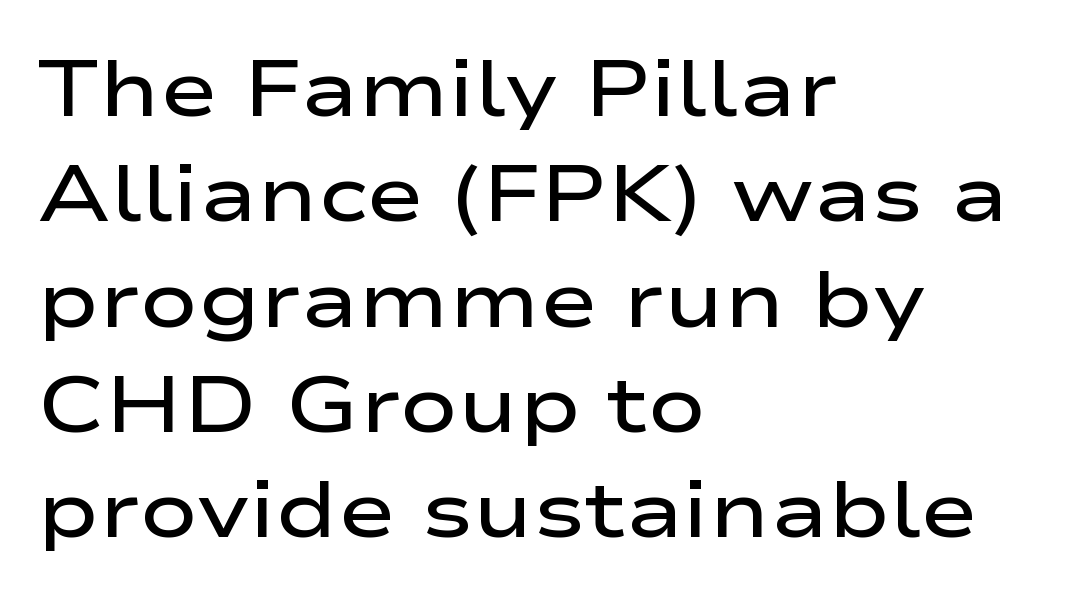
{"serif": "no", "italic": "no", "bold": "semi", "weight": "semibold", "width": "wide", "stroke_contrast": "low", "x_height": "medium", "monospaced": "no", "underline": "no", "align": "left", "line_spacing": "normal", "line_spacing_ratio": 1.35, "letter_spacing": "normal", "letter_spacing_em": 0.0, "glyph_px": 78}
